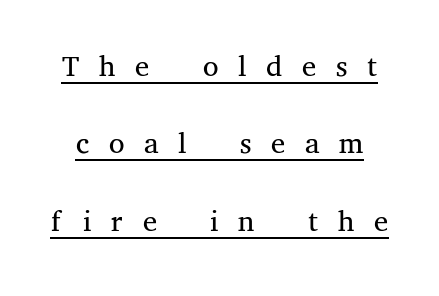
{"serif": "yes", "italic": "no", "bold": "no", "weight": "light", "width": "normal", "stroke_contrast": "medium", "x_height": "medium", "monospaced": "no", "underline": "yes", "line_spacing_ratio": 1.76, "letter_spacing": "wide", "letter_spacing_em": 0.45, "glyph_px": 44}
